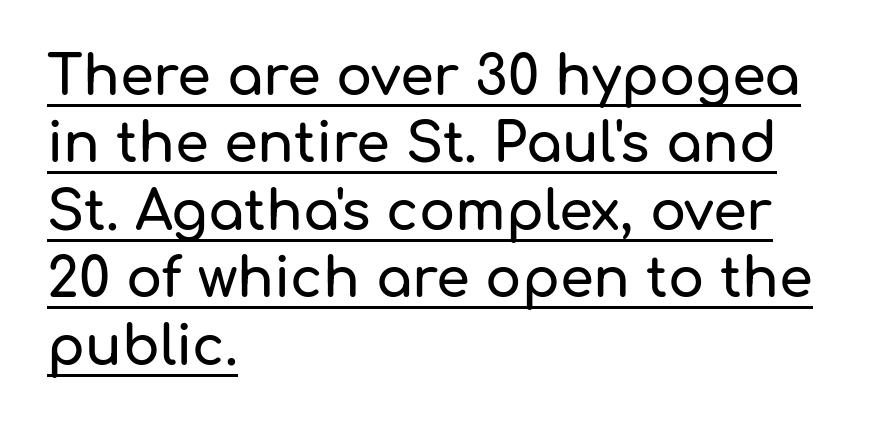
Q: Is the text italic (slanted)? A: No, it is upright.
Q: Is the typeface a serif or a sans-serif typeface? A: Sans-serif.
Q: Is the text underlined? A: Yes.
Q: How is the paragraph aligned? A: Left-aligned.
Q: Is the spacing between letters normal or unusually wide? A: Normal.
Q: Is the spacing between lines tight, normal or loose? A: Normal.
Q: Width (condensed, normal, or wide)? A: Normal.
Q: Stroke contrast? A: Low.
Q: x-height? A: Medium.
Q: Monospaced? A: No.
